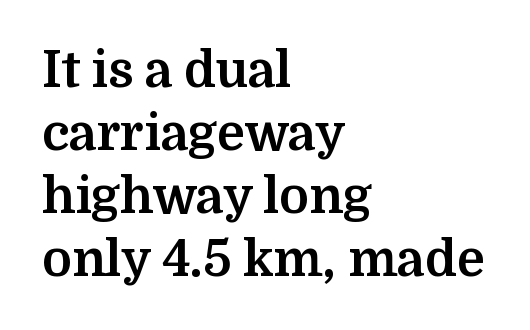
The setting favours the left margin, as ordinary paragraphs usually do. Here the designer chose a conventional face with non-uniform glyph widths. Plain, unruled lines of type. Students, note that the glyphs here touch the page at normal intervals. A dark, heavy texture on the line: the type is bold. The type sits square on the baseline with zero lean.
